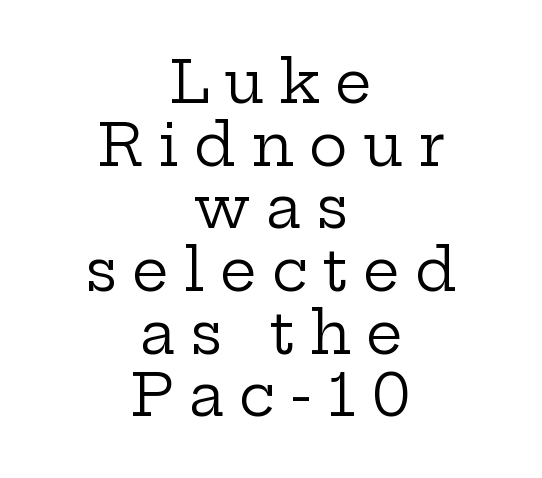
{"serif": "yes", "italic": "no", "bold": "no", "weight": "regular", "width": "wide", "stroke_contrast": "low", "x_height": "medium", "monospaced": "no", "underline": "no", "align": "center", "line_spacing": "tight", "line_spacing_ratio": 1.08, "letter_spacing": "wide", "letter_spacing_em": 0.26, "glyph_px": 58}
